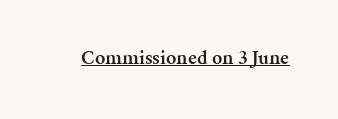
Vertical strokes here are truly vertical. Firm but not heavy-handed strokes: this text is semibold. A typographer would call this underscored text. Students, note that the glyphs here touch the page at normal intervals.
